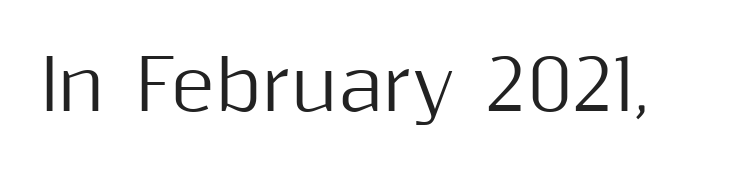
Q: Is the text italic (slanted)? A: No, it is upright.
Q: Is the typeface a serif or a sans-serif typeface? A: Sans-serif.
Q: Is the text underlined? A: No.
Q: Is the spacing between letters normal or unusually wide? A: Normal.
Q: Width (condensed, normal, or wide)? A: Normal.
Q: Stroke contrast? A: Medium.
Q: x-height? A: Medium.
Q: Monospaced? A: No.
